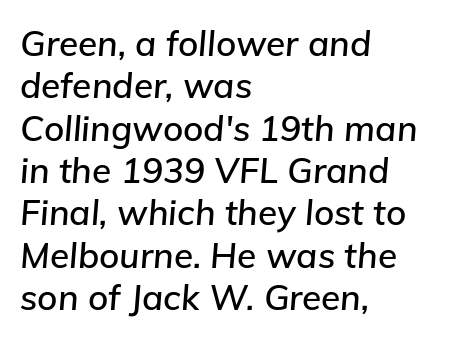
{"italic": "yes", "lean": "right", "slant_degrees": 5, "width": "normal", "stroke_contrast": "low", "x_height": "medium", "monospaced": "no", "underline": "no", "align": "left", "line_spacing_ratio": 1.21, "letter_spacing": "normal", "letter_spacing_em": 0.0, "glyph_px": 35}
